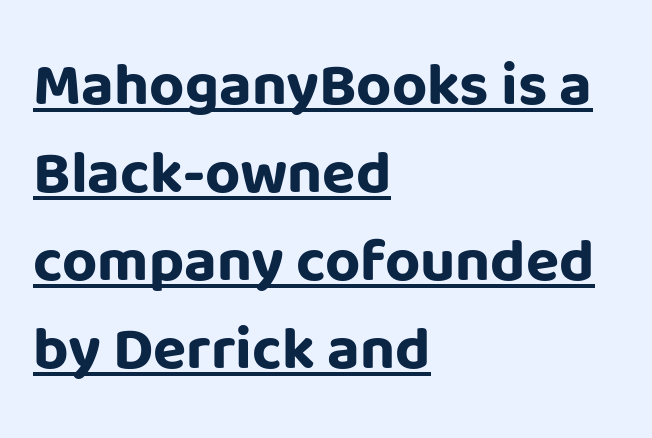
{"serif": "no", "italic": "no", "bold": "yes", "weight": "bold", "width": "normal", "stroke_contrast": "low", "x_height": "large", "monospaced": "no", "underline": "yes", "align": "left", "line_spacing": "normal", "line_spacing_ratio": 1.44, "letter_spacing": "normal", "letter_spacing_em": 0.0, "glyph_px": 61}
